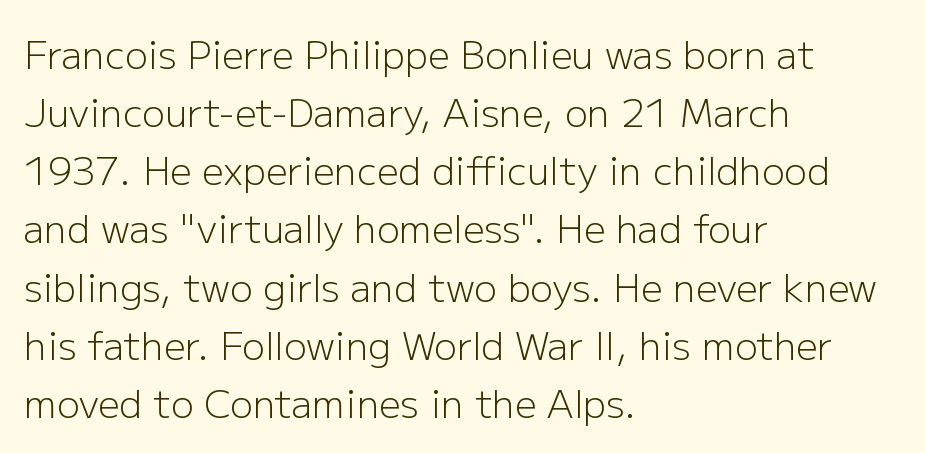
Q: Is the text bold? A: No.
Q: Is the text italic (slanted)? A: No, it is upright.
Q: Is the typeface a serif or a sans-serif typeface? A: Sans-serif.
Q: Is the text underlined? A: No.
Q: How is the paragraph aligned? A: Left-aligned.
Q: Is the spacing between letters normal or unusually wide? A: Normal.
Q: Is the spacing between lines tight, normal or loose? A: Normal.
Q: Width (condensed, normal, or wide)? A: Normal.
Q: Stroke contrast? A: Low.
Q: x-height? A: Medium.
Q: Monospaced? A: No.
